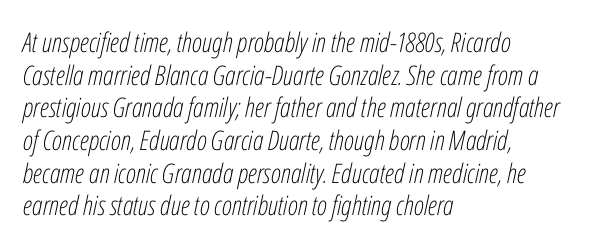
Posture: slanted. Compared with a typical body face, this is equally light or lighter still. Words appear dense and cohesive because spacing is normal. These lines are set flush left with a ragged right edge. Decoration check: the copy has no underline.
